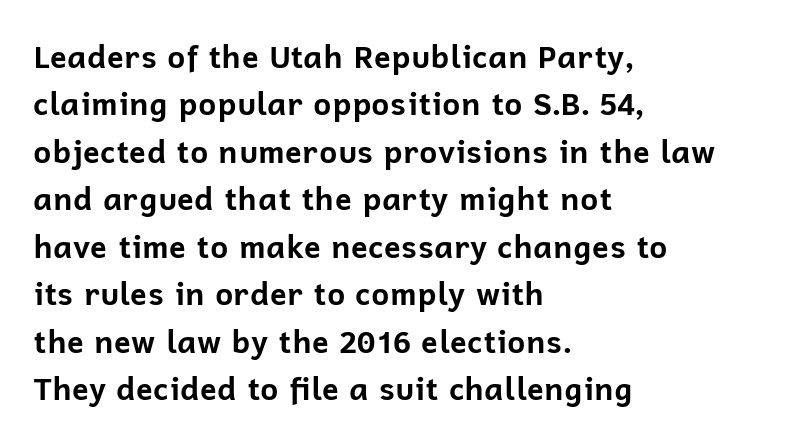
{"serif": "no", "italic": "no", "bold": "yes", "weight": "bold", "width": "normal", "stroke_contrast": "low", "x_height": "medium", "monospaced": "no", "underline": "no", "align": "left", "line_spacing": "normal", "line_spacing_ratio": 1.53, "letter_spacing": "normal", "letter_spacing_em": 0.0, "glyph_px": 31}
